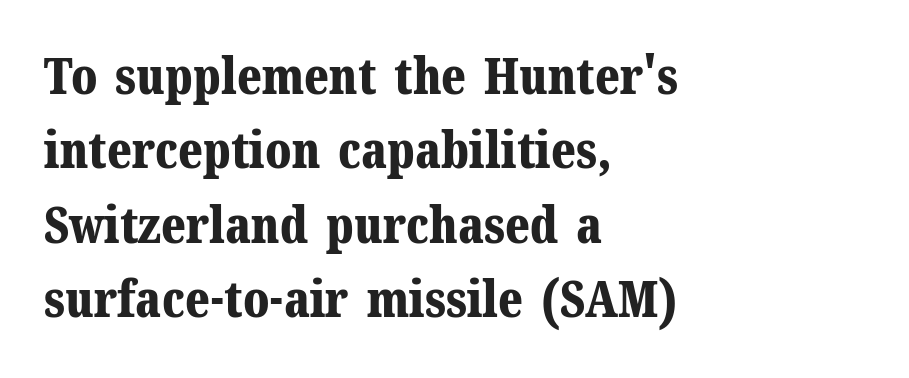
Q: Is the text bold? A: Yes.
Q: Is the text italic (slanted)? A: No, it is upright.
Q: Is the typeface a serif or a sans-serif typeface? A: Serif.
Q: Is the text underlined? A: No.
Q: How is the paragraph aligned? A: Left-aligned.
Q: Is the spacing between letters normal or unusually wide? A: Normal.
Q: Is the spacing between lines tight, normal or loose? A: Normal.
Q: Width (condensed, normal, or wide)? A: Normal.
Q: Stroke contrast? A: Medium.
Q: x-height? A: Medium.
Q: Monospaced? A: No.
